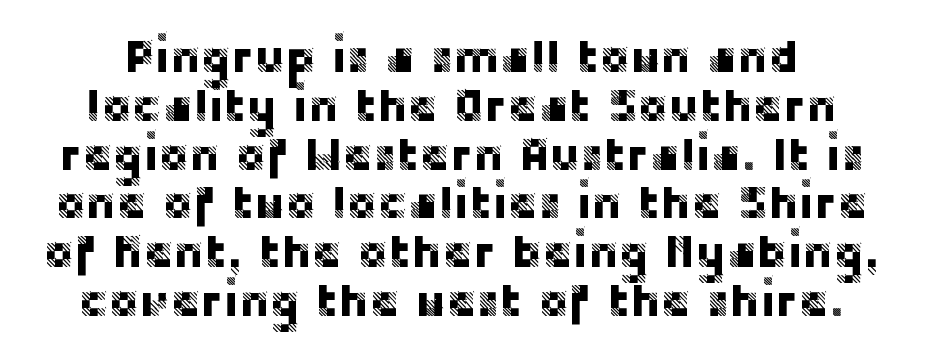
The image shows 46 px sans-serif type, upright; set tight line spacing (1.06x), normal letter spacing, not underlined; low stroke contrast and a large x-height.
